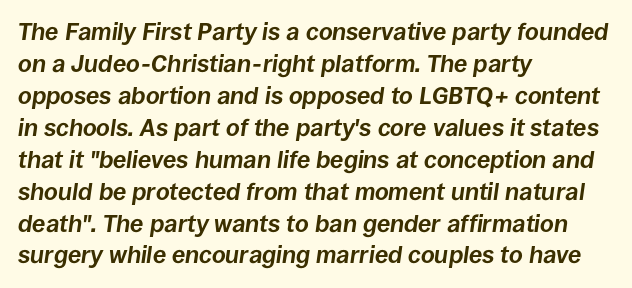
The image shows 24 px bold type, italic (leaning right); set left-aligned, normal line spacing (1.33x), normal letter spacing, not underlined.
